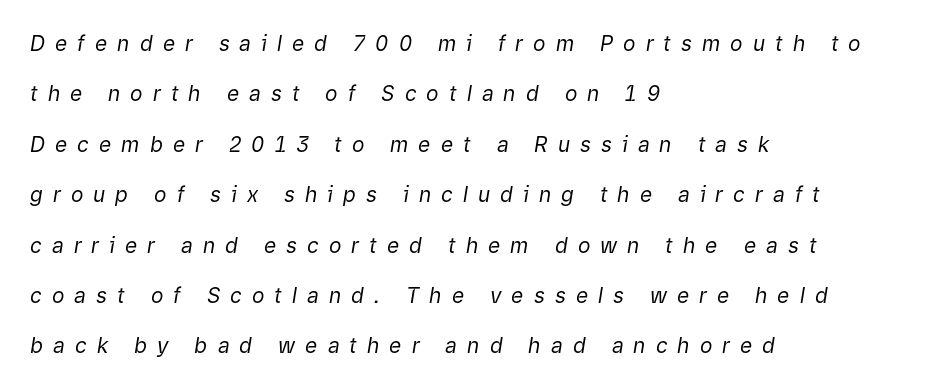
The image shows 21 px text type, italic (leaning right); set left-aligned, loose line spacing (2.4x), unusually wide letter spacing (+0.48 em), not underlined.
